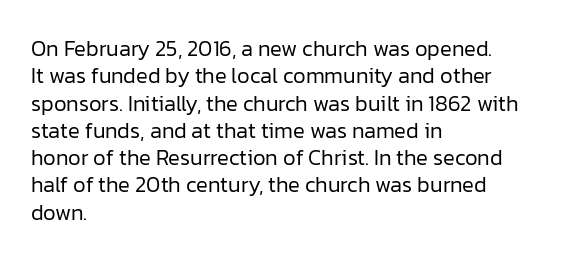
Q: Is the text bold? A: No.
Q: Is the text italic (slanted)? A: No, it is upright.
Q: Is the text underlined? A: No.
Q: How is the paragraph aligned? A: Left-aligned.
Q: Is the spacing between letters normal or unusually wide? A: Normal.
